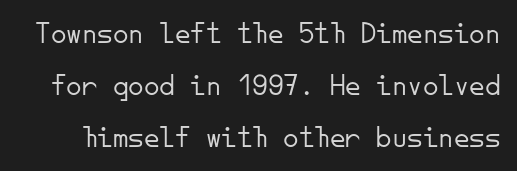
Posture: upright roman. The characters are drawn with everyday or finer stroke widths. A typesetter would call this zero additional tracking. Type style note: lacks serifs.
